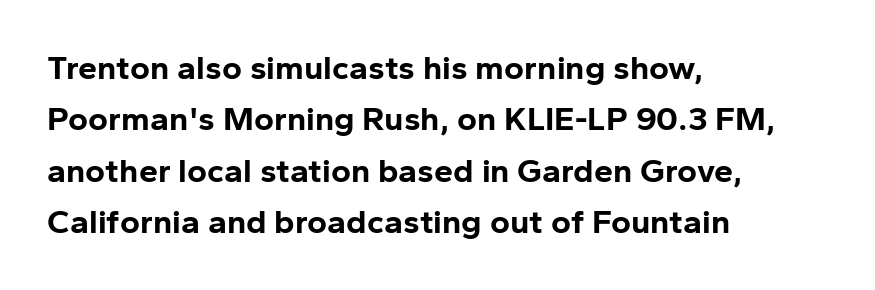
{"serif": "no", "italic": "no", "bold": "yes", "weight": "bold", "width": "normal", "stroke_contrast": "low", "x_height": "medium", "monospaced": "no", "underline": "no", "align": "left", "line_spacing": "normal", "line_spacing_ratio": 1.51, "letter_spacing": "normal", "letter_spacing_em": 0.0, "glyph_px": 34}
